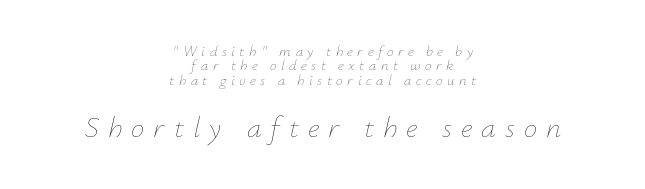
The image shows 30 px thin type, italic (leaning right); set centered, tight line spacing (0.96x), unusually wide letter spacing (+0.3 em), not underlined; the second (bottom) block is 2.0x larger; low stroke contrast and a small x-height.
